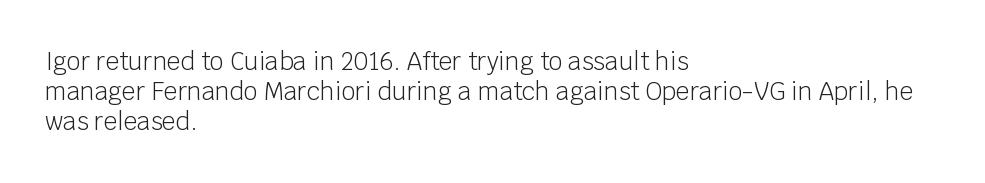
Q: Is the text bold? A: No.
Q: Is the text italic (slanted)? A: No, it is upright.
Q: Is the text underlined? A: No.
Q: How is the paragraph aligned? A: Left-aligned.
Q: Is the spacing between letters normal or unusually wide? A: Normal.
